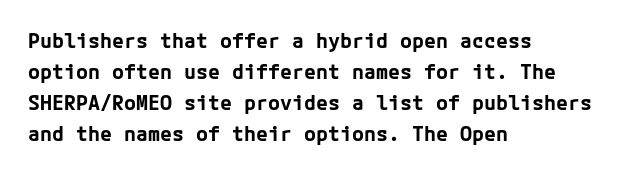
{"italic": "no", "bold": "yes", "underline": "no", "align": "left", "line_spacing": "normal", "line_spacing_ratio": 1.55, "letter_spacing": "normal", "letter_spacing_em": 0.0, "glyph_px": 20}
